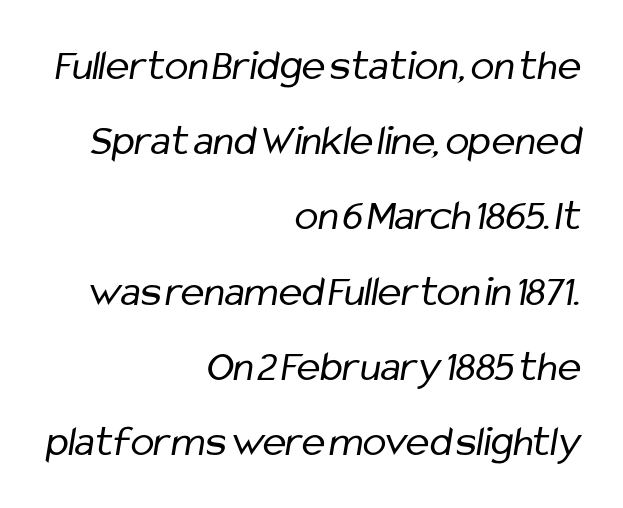
The image shows 44 px regular-weight, condensed sans-serif type; set right-aligned, line spacing 1.71x, normal letter spacing, not underlined; low stroke contrast and a medium x-height.
